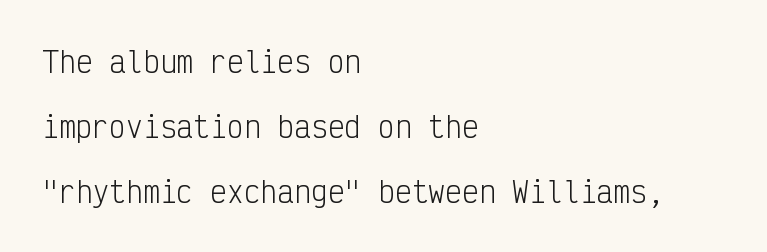
The image shows 28 px light, condensed sans-serif type, upright, monospaced; set left-aligned, loose line spacing (2.32x), normal letter spacing, not underlined; low stroke contrast and a medium x-height.
